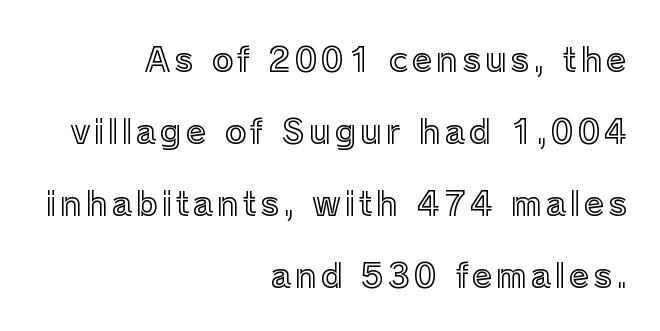
{"italic": "no", "width": "normal", "x_height": "medium", "monospaced": "no", "underline": "no", "align": "right", "line_spacing": "loose", "line_spacing_ratio": 2.18, "glyph_px": 33}
